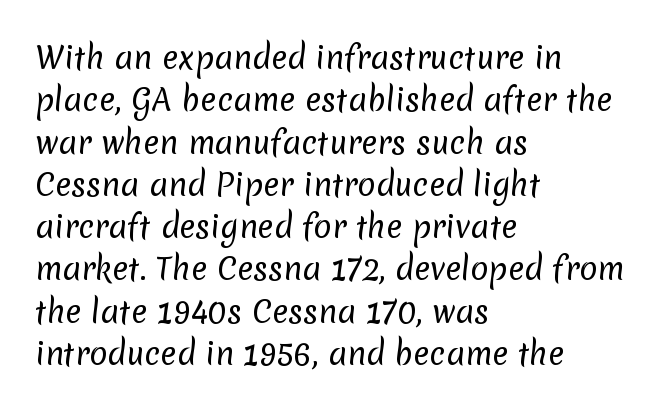
The image shows 30 px regular-weight sans-serif type; set left-aligned, normal line spacing (1.41x), normal letter spacing, not underlined; low stroke contrast and a medium x-height.
